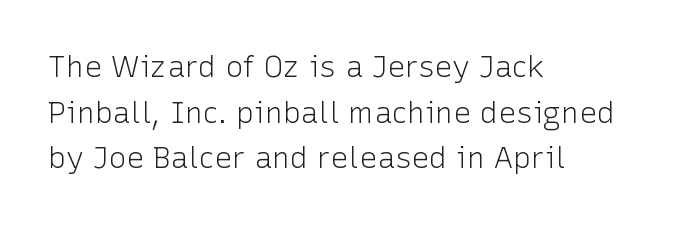
The image shows 30 px light sans-serif type, upright; set left-aligned, normal line spacing (1.52x), normal letter spacing, not underlined; low stroke contrast and a medium x-height.
